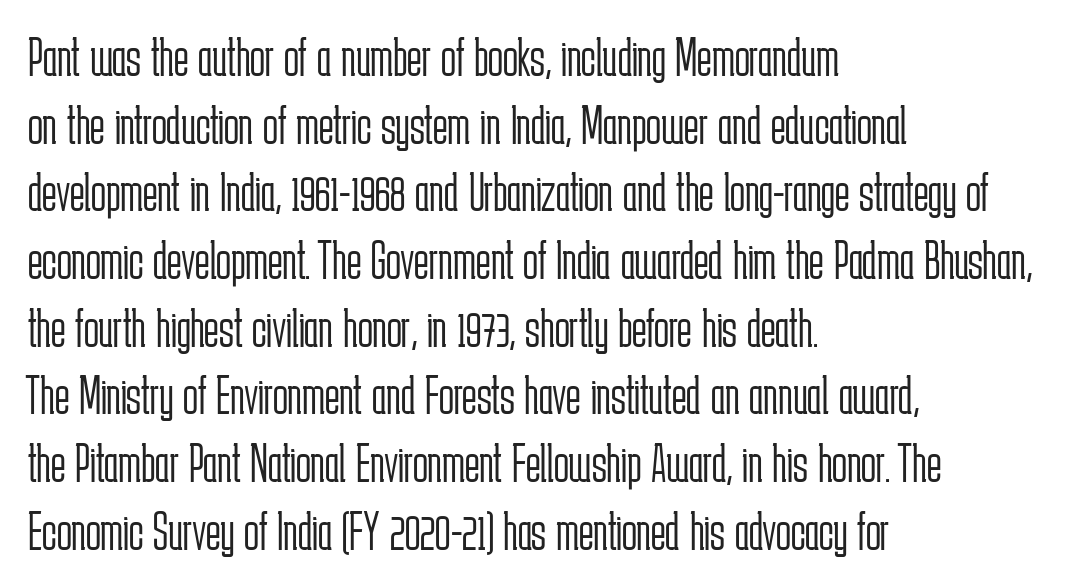
Q: Is the text bold? A: No.
Q: Is the text italic (slanted)? A: No, it is upright.
Q: Is the typeface a serif or a sans-serif typeface? A: Sans-serif.
Q: Is the text underlined? A: No.
Q: How is the paragraph aligned? A: Left-aligned.
Q: Is the spacing between letters normal or unusually wide? A: Normal.
Q: Width (condensed, normal, or wide)? A: Condensed.
Q: Stroke contrast? A: Low.
Q: x-height? A: Medium.
Q: Monospaced? A: No.
